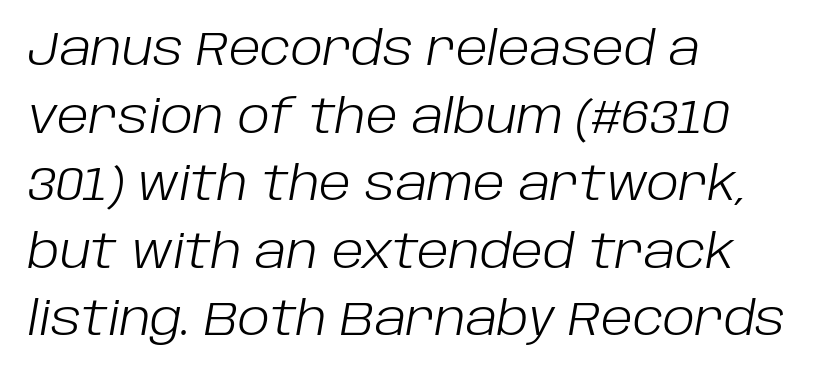
Q: Is the text bold? A: No.
Q: Is the text italic (slanted)? A: Yes, it leans right by about 10 degrees.
Q: Is the text underlined? A: No.
Q: How is the paragraph aligned? A: Left-aligned.
Q: Is the spacing between letters normal or unusually wide? A: Normal.
Q: Is the spacing between lines tight, normal or loose? A: Normal.
Q: Width (condensed, normal, or wide)? A: Normal.
Q: Stroke contrast? A: Low.
Q: x-height? A: Large.
Q: Monospaced? A: No.
